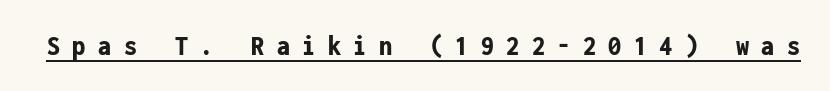
The image shows 29 px bold, condensed sans-serif type, upright, monospaced; set unusually wide letter spacing (+0.43 em), underlined; low stroke contrast and a medium x-height.
